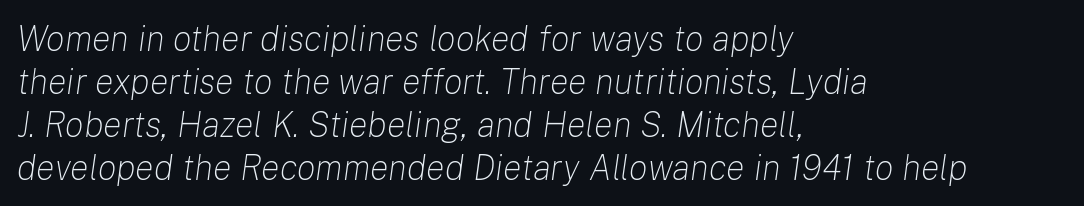
{"italic": "yes", "lean": "right", "slant_degrees": 8, "bold": "no", "weight": "light", "width": "normal", "stroke_contrast": "low", "x_height": "medium", "monospaced": "no", "underline": "no", "align": "left", "line_spacing_ratio": 1.23, "letter_spacing": "normal", "letter_spacing_em": 0.0, "glyph_px": 35}
